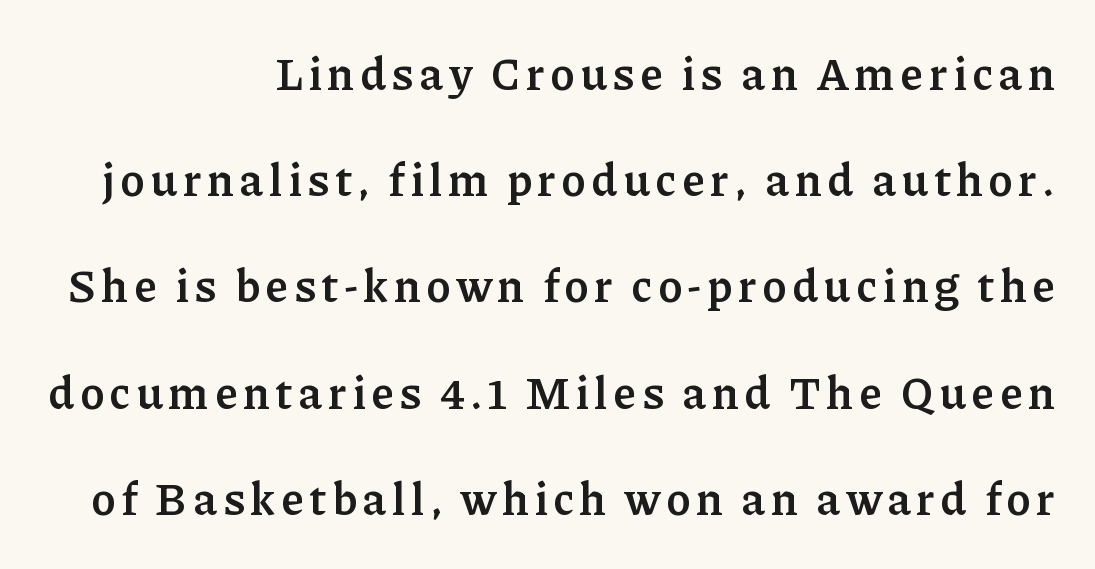
The image shows 45 px semibold serif type, upright; set right-aligned, loose line spacing (2.36x), not underlined; low stroke contrast and a medium x-height.
